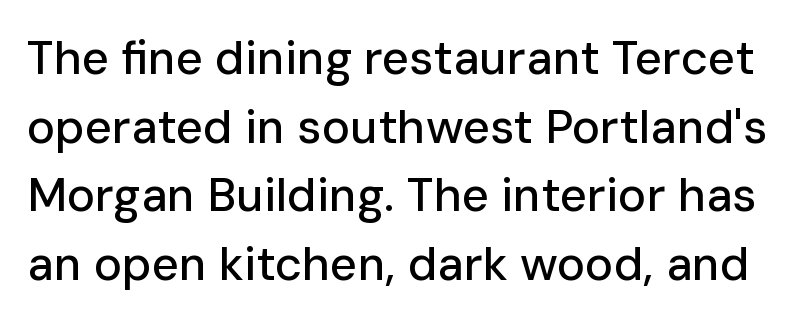
Q: Is the text italic (slanted)? A: No, it is upright.
Q: Is the typeface a serif or a sans-serif typeface? A: Sans-serif.
Q: Is the text underlined? A: No.
Q: Is the spacing between letters normal or unusually wide? A: Normal.
Q: Is the spacing between lines tight, normal or loose? A: Normal.
Q: Width (condensed, normal, or wide)? A: Normal.
Q: Stroke contrast? A: Low.
Q: x-height? A: Medium.
Q: Monospaced? A: No.
